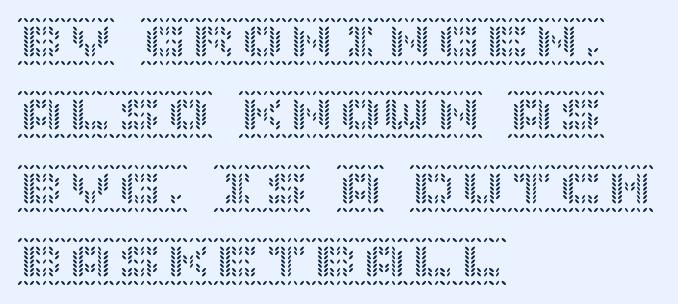
Q: Is the text italic (slanted)? A: No, it is upright.
Q: Is the text underlined? A: No.
Q: How is the paragraph aligned? A: Left-aligned.
Q: Is the spacing between letters normal or unusually wide? A: Normal.
Q: Is the spacing between lines tight, normal or loose? A: Normal.
Q: Width (condensed, normal, or wide)? A: Normal.
Q: x-height? A: Large.
